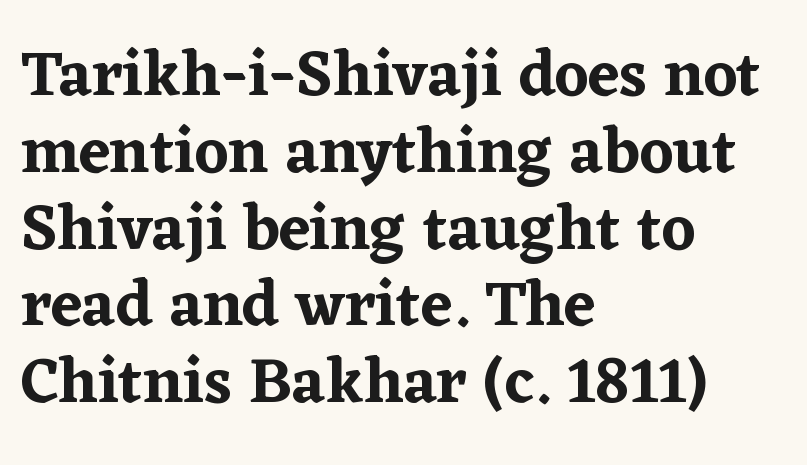
Is there any slant? The stems are plumb. Note the varied advance widths — an 'i' is clearly narrower than an 'm'. Each line starts at the same left margin while the right side varies. Spacing between characters is what you'd get straight out of the box. Descenders hang freely into open space.
